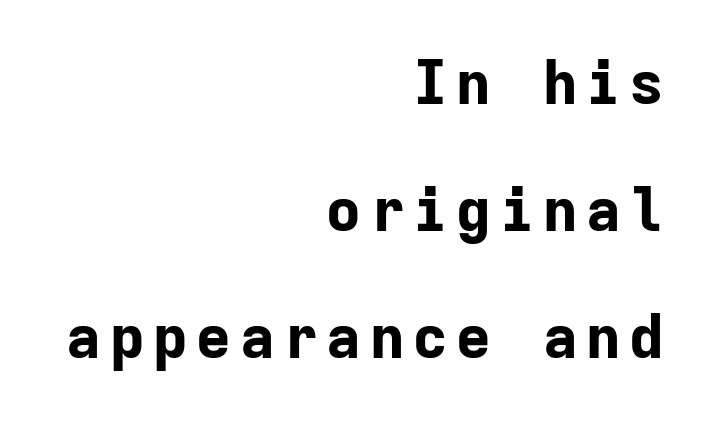
Q: Is the text bold? A: Yes.
Q: Is the text italic (slanted)? A: No, it is upright.
Q: Is the typeface a serif or a sans-serif typeface? A: Sans-serif.
Q: Is the text underlined? A: No.
Q: How is the paragraph aligned? A: Right-aligned.
Q: Is the spacing between lines tight, normal or loose? A: Loose.
Q: Width (condensed, normal, or wide)? A: Normal.
Q: Stroke contrast? A: Low.
Q: x-height? A: Medium.
Q: Monospaced? A: Yes.
